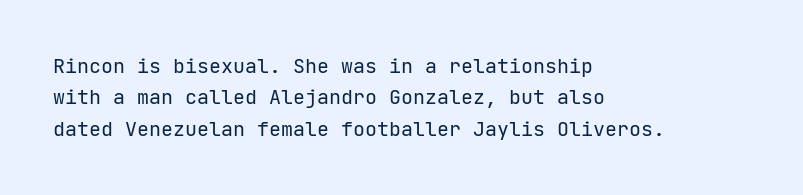
Line spacing here is normal. A typesetter would mark this as roman, not italic. The specimen omits any rule beneath the text block's lines. The rag falls on the right side of this text block. The characters are drawn with everyday or finer stroke widths.
